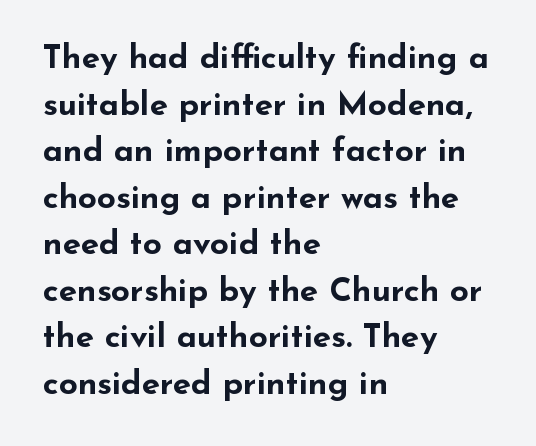
The image shows 33 px bold, wide sans-serif type, upright; set left-aligned, normal line spacing (1.41x), normal letter spacing, not underlined; low stroke contrast and a small x-height.
